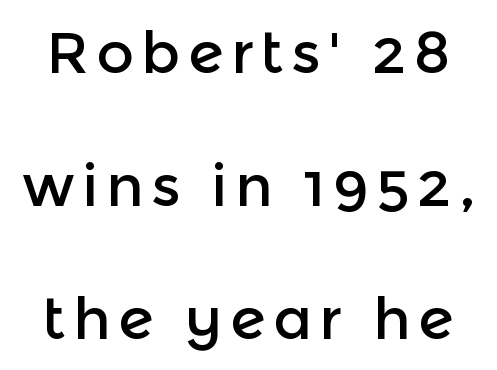
Q: Is the text italic (slanted)? A: No, it is upright.
Q: Is the typeface a serif or a sans-serif typeface? A: Sans-serif.
Q: Is the text underlined? A: No.
Q: Is the spacing between lines tight, normal or loose? A: Loose.
Q: Width (condensed, normal, or wide)? A: Normal.
Q: x-height? A: Medium.
Q: Monospaced? A: No.
